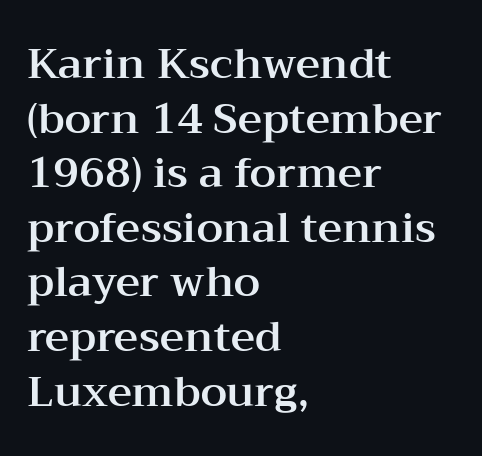
One glance says typical: line gaps are just what's usual. Bare-footed words on every line. You can tell it's not italic because the verticals are truly vertical. Do the characters align in a grid? No, the font is proportional. Here the glyphs are tracked normally, forming tight word shapes. The face used here is seriffed, in the tradition of book romans.
